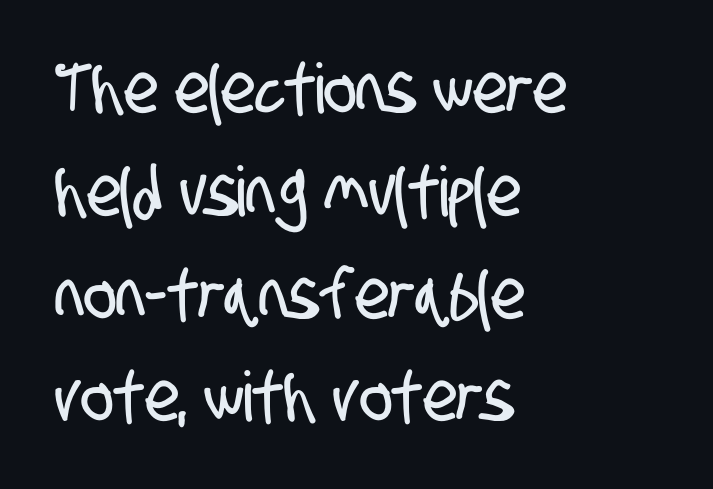
The image shows 69 px condensed sans-serif type; set left-aligned, normal line spacing (1.49x), normal letter spacing, not underlined; low stroke contrast and a large x-height.
